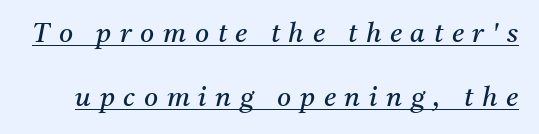
Q: Is the text bold? A: No.
Q: Is the text italic (slanted)? A: Yes, it leans right by about 11 degrees.
Q: Is the text underlined? A: Yes.
Q: Is the spacing between letters normal or unusually wide? A: Unusually wide.
Q: Is the spacing between lines tight, normal or loose? A: Loose.
